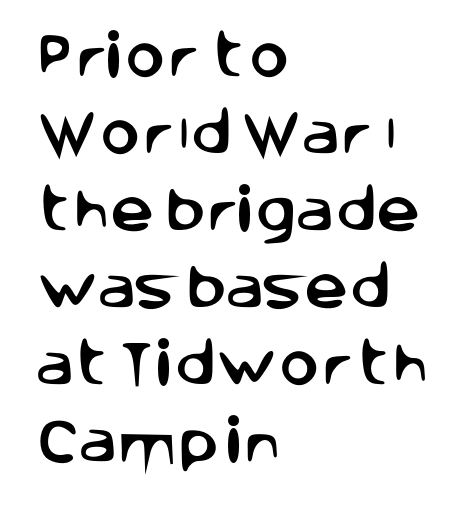
The rendering shows plain stroke endings on the letterforms — a sans-serif design. Only glyphs here, with clear space below each row. The passage is arranged the way most books set body copy — flush left. Notice how descenders clear the ascenders below comfortably — that's standard leading. The letters sit at their default tracking, neither squeezed nor spread.
